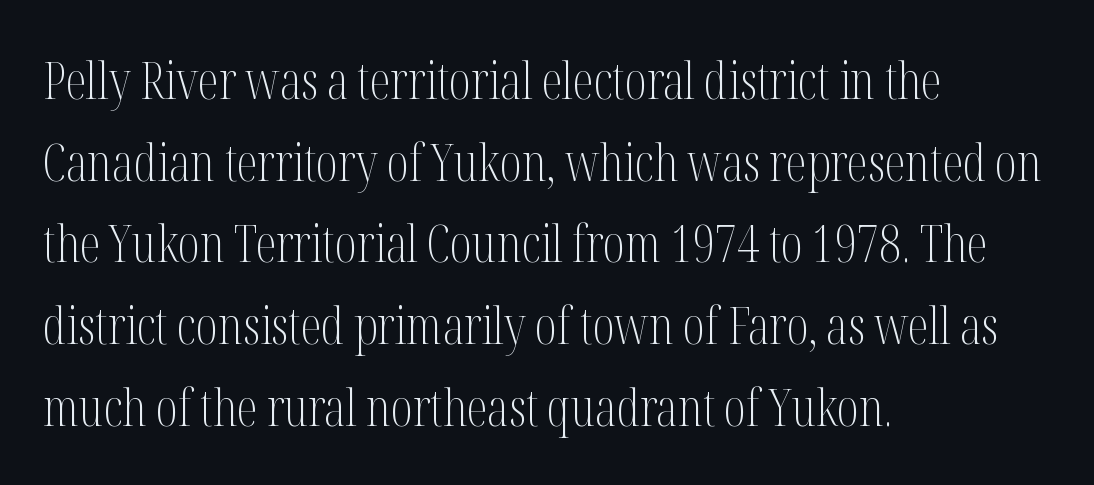
Q: Is the text bold? A: No.
Q: Is the text italic (slanted)? A: No, it is upright.
Q: Is the typeface a serif or a sans-serif typeface? A: Serif.
Q: Is the text underlined? A: No.
Q: How is the paragraph aligned? A: Left-aligned.
Q: Is the spacing between letters normal or unusually wide? A: Normal.
Q: Is the spacing between lines tight, normal or loose? A: Normal.
Q: Width (condensed, normal, or wide)? A: Condensed.
Q: Stroke contrast? A: Medium.
Q: x-height? A: Medium.
Q: Monospaced? A: No.
